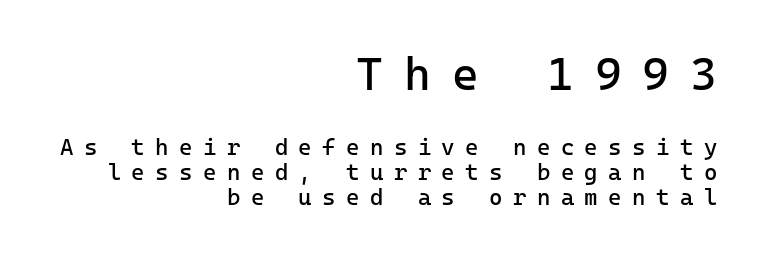
The image shows 46 px regular-weight sans-serif type, upright, monospaced; set right-aligned, tight line spacing (1.08x), unusually wide letter spacing (+0.45 em), not underlined; the first (top) block is 2.0x larger; low stroke contrast and a medium x-height.
